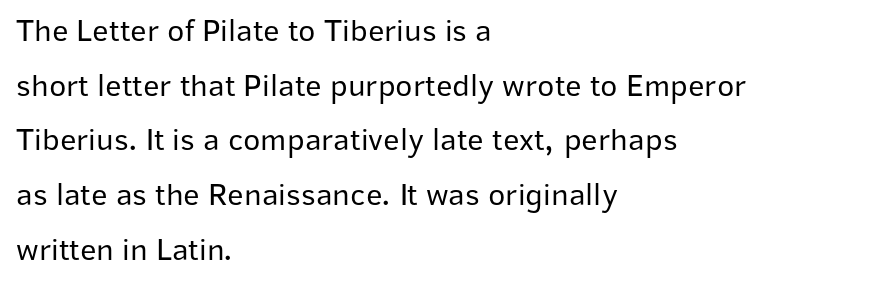
{"serif": "no", "italic": "no", "bold": "no", "weight": "regular", "width": "normal", "stroke_contrast": "low", "x_height": "medium", "monospaced": "no", "underline": "no", "align": "left", "line_spacing_ratio": 1.71, "letter_spacing": "normal", "letter_spacing_em": 0.0, "glyph_px": 32}
